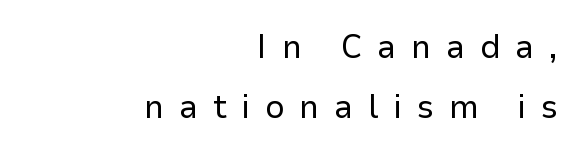
Q: Is the text bold? A: No.
Q: Is the text italic (slanted)? A: No, it is upright.
Q: Is the typeface a serif or a sans-serif typeface? A: Sans-serif.
Q: Is the text underlined? A: No.
Q: How is the paragraph aligned? A: Right-aligned.
Q: Is the spacing between letters normal or unusually wide? A: Unusually wide.
Q: Width (condensed, normal, or wide)? A: Normal.
Q: Stroke contrast? A: Low.
Q: x-height? A: Medium.
Q: Monospaced? A: No.
